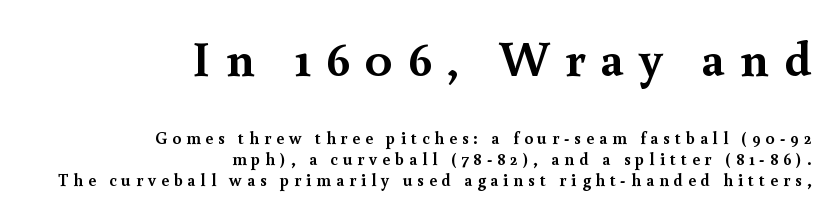
The image shows 50 px semibold serif type, upright; set right-aligned, line spacing 1.24x, unusually wide letter spacing (+0.3 em), not underlined; the first (top) block is 2.94x larger; a small x-height.
